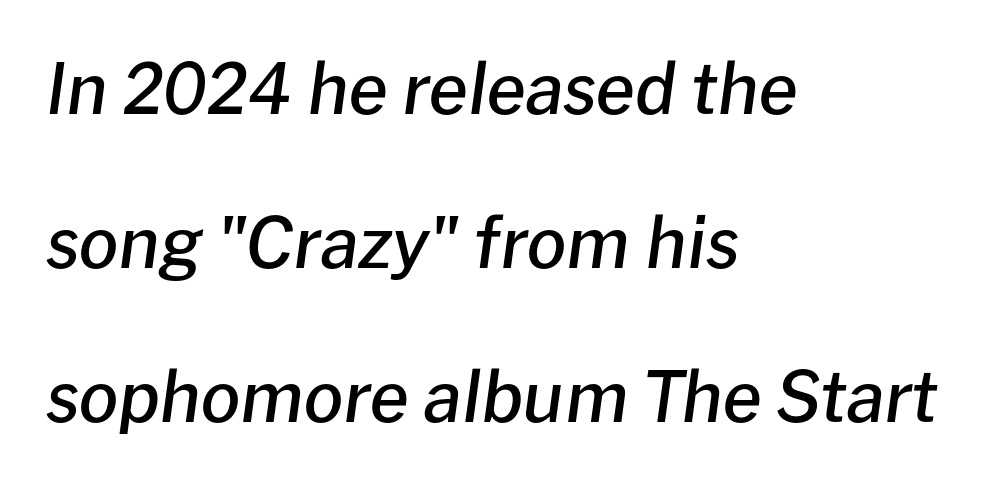
This rendering features lettering with no underline. The compositor pushed each line to the left boundary. Rendered with sloped, italic letterforms. The rendering uses natural spacing where letterforms have individual widths. Students, this is semibold: more ink than regular, less than bold. What's the leading like? Stretched, with rows far apart.
